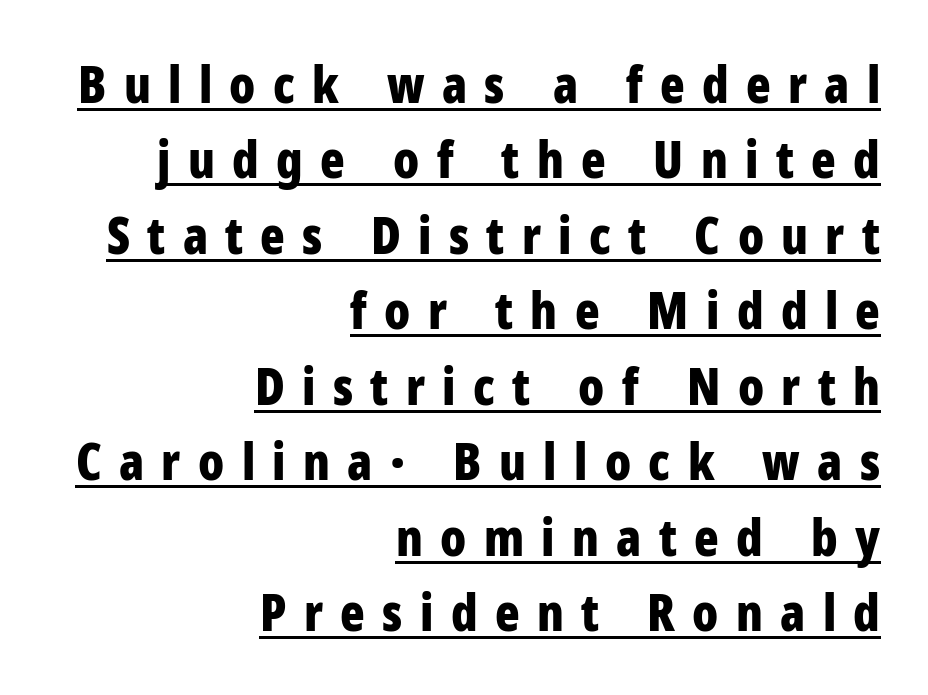
{"serif": "no", "italic": "no", "bold": "yes", "weight": "bold", "width": "condensed", "stroke_contrast": "low", "x_height": "medium", "monospaced": "no", "underline": "yes", "align": "right", "line_spacing": "normal", "line_spacing_ratio": 1.48, "letter_spacing": "wide", "letter_spacing_em": 0.34, "glyph_px": 51}
